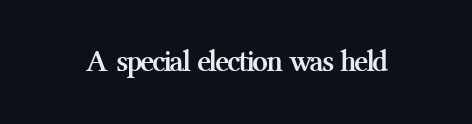
When letters stand straight like this, we call the style roman or upright. As a designer I'd log this as weight 700, bold. The face used here is proportionally spaced, like ordinary book or web type. Nobody touched the tracking dial on this one. The text was rendered using a seriffed face with decorative stroke endings.
